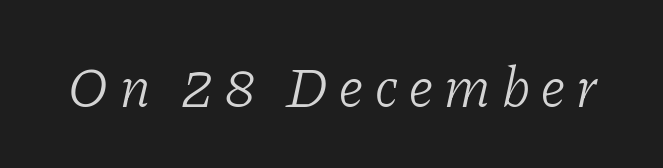
The image shows 57 px light serif type, italic (leaning right); set not underlined; low stroke contrast and a medium x-height.
